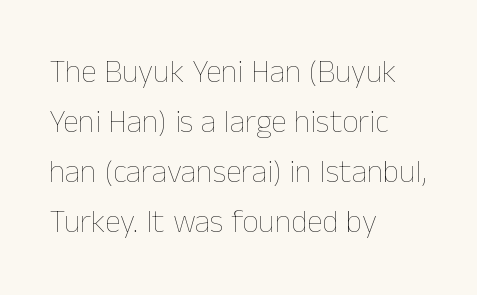
Q: Is the text bold? A: No.
Q: Is the text italic (slanted)? A: No, it is upright.
Q: Is the text underlined? A: No.
Q: How is the paragraph aligned? A: Left-aligned.
Q: Is the spacing between letters normal or unusually wide? A: Normal.
Q: Is the spacing between lines tight, normal or loose? A: Normal.
Q: Width (condensed, normal, or wide)? A: Normal.
Q: Stroke contrast? A: Low.
Q: x-height? A: Medium.
Q: Monospaced? A: No.
